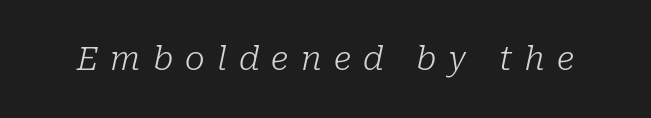
Q: Is the text bold? A: No.
Q: Is the text italic (slanted)? A: Yes, it leans right by about 10 degrees.
Q: Is the typeface a serif or a sans-serif typeface? A: Serif.
Q: Is the text underlined? A: No.
Q: Is the spacing between letters normal or unusually wide? A: Unusually wide.
Q: Width (condensed, normal, or wide)? A: Normal.
Q: Stroke contrast? A: Low.
Q: x-height? A: Medium.
Q: Monospaced? A: No.
